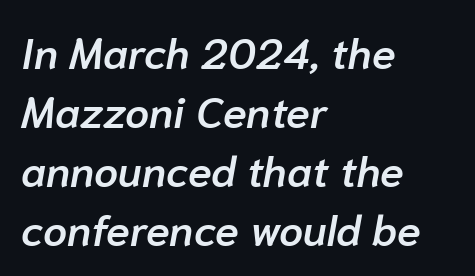
{"italic": "yes", "lean": "right", "slant_degrees": 10, "bold": "semi", "weight": "semibold", "width": "normal", "stroke_contrast": "low", "x_height": "medium", "monospaced": "no", "underline": "no", "align": "left", "line_spacing": "normal", "line_spacing_ratio": 1.37, "letter_spacing": "normal", "letter_spacing_em": 0.0, "glyph_px": 43}
